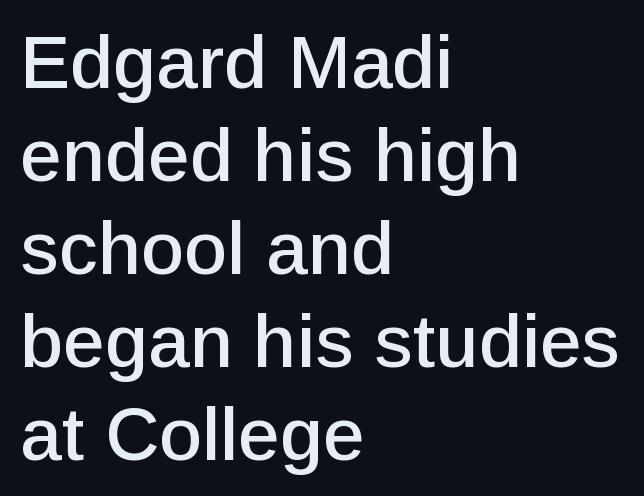
Q: Is the text italic (slanted)? A: No, it is upright.
Q: Is the typeface a serif or a sans-serif typeface? A: Sans-serif.
Q: Is the text underlined? A: No.
Q: How is the paragraph aligned? A: Left-aligned.
Q: Is the spacing between letters normal or unusually wide? A: Normal.
Q: Width (condensed, normal, or wide)? A: Normal.
Q: Stroke contrast? A: Low.
Q: x-height? A: Medium.
Q: Monospaced? A: No.
